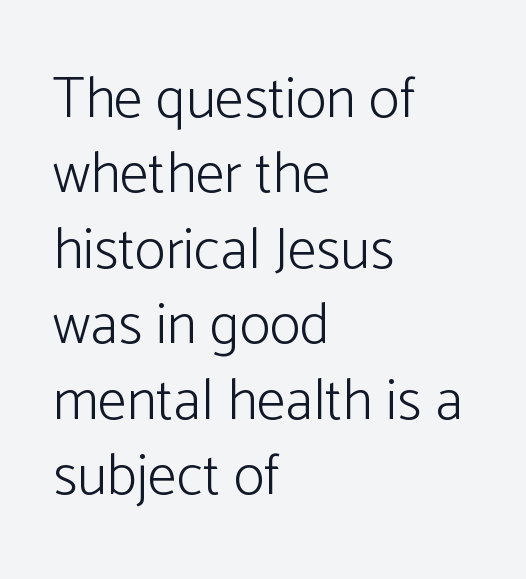
Just letters on the line, the space beneath them empty. The lines are quadded left. The typesetting does not lean heavy: it is not bold. It's the straight-up-and-down kind of type.
